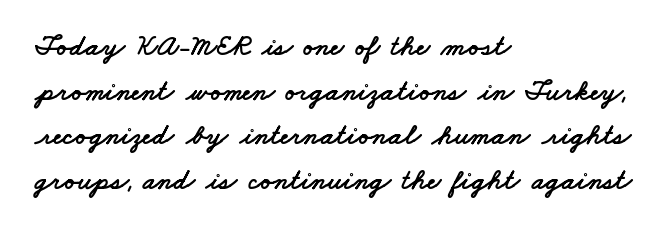
Q: Is the typeface a serif or a sans-serif typeface? A: Sans-serif.
Q: Is the text underlined? A: No.
Q: How is the paragraph aligned? A: Left-aligned.
Q: Is the spacing between letters normal or unusually wide? A: Normal.
Q: Is the spacing between lines tight, normal or loose? A: Normal.
Q: Width (condensed, normal, or wide)? A: Wide.
Q: Stroke contrast? A: Low.
Q: x-height? A: Small.
Q: Monospaced? A: No.
